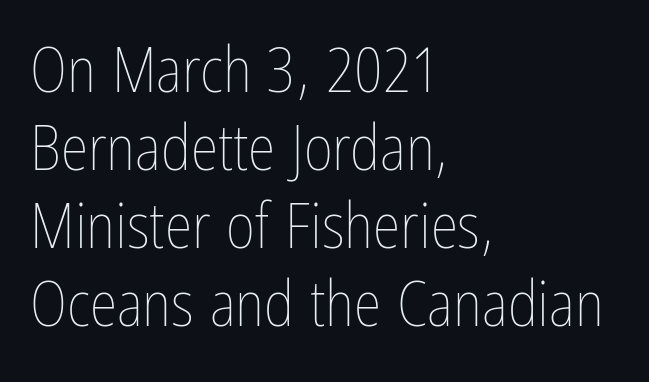
Q: Is the text bold? A: No.
Q: Is the text italic (slanted)? A: No, it is upright.
Q: Is the text underlined? A: No.
Q: How is the paragraph aligned? A: Left-aligned.
Q: Is the spacing between letters normal or unusually wide? A: Normal.
Q: Width (condensed, normal, or wide)? A: Condensed.
Q: Stroke contrast? A: Low.
Q: x-height? A: Medium.
Q: Monospaced? A: No.
